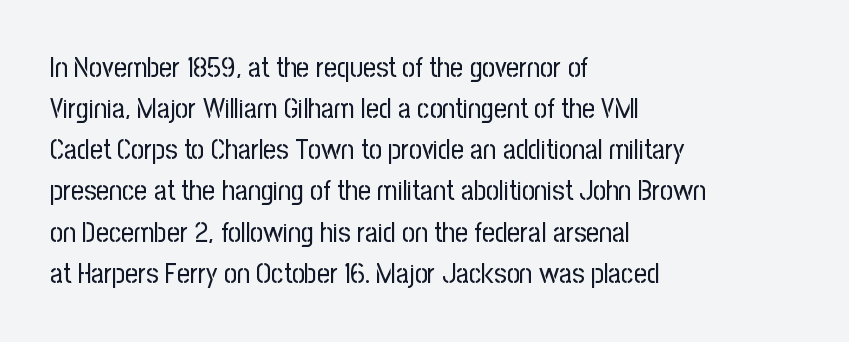
{"serif": "no", "italic": "no", "bold": "no", "weight": "regular", "width": "condensed", "stroke_contrast": "low", "x_height": "medium", "monospaced": "no", "underline": "no", "align": "left", "line_spacing": "normal", "line_spacing_ratio": 1.47, "letter_spacing": "normal", "letter_spacing_em": 0.0, "glyph_px": 28}
